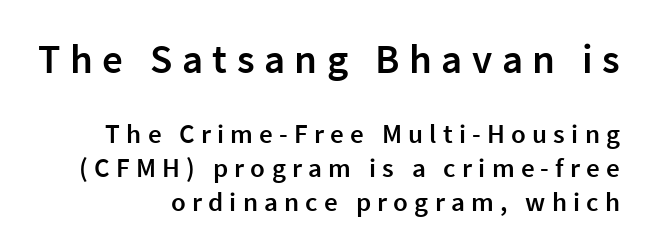
{"serif": "no", "italic": "no", "bold": "semi", "weight": "semibold", "width": "normal", "stroke_contrast": "low", "x_height": "medium", "monospaced": "no", "underline": "no", "align": "right", "line_spacing": "normal", "line_spacing_ratio": 1.26, "letter_spacing": "wide", "letter_spacing_em": 0.23, "larger_block": "first", "size_ratio": 1.52, "glyph_px": 41}
